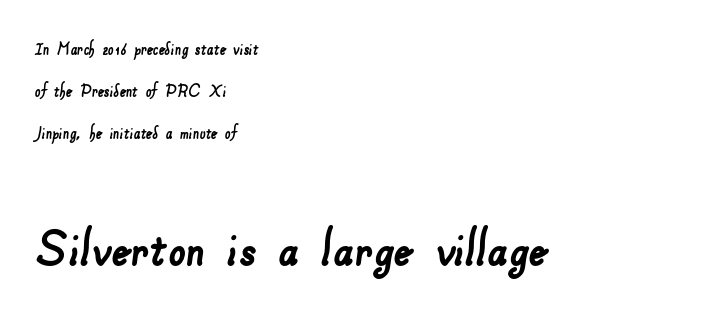
The designer went with a sans here, leaving each stem footless. This sample trades compactness for vertical openness between lines. Think of a printed novel: that variable character pitch is what you see here. All the whitespace from short lines collects on the right.
